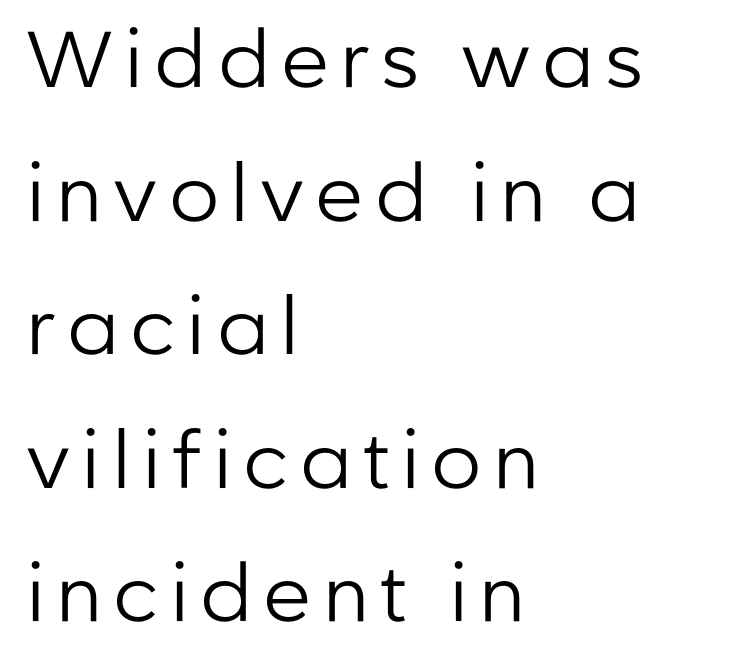
Q: Is the text bold? A: No.
Q: Is the text italic (slanted)? A: No, it is upright.
Q: Is the typeface a serif or a sans-serif typeface? A: Sans-serif.
Q: Is the text underlined? A: No.
Q: How is the paragraph aligned? A: Left-aligned.
Q: Is the spacing between lines tight, normal or loose? A: Normal.
Q: Width (condensed, normal, or wide)? A: Normal.
Q: Stroke contrast? A: Low.
Q: x-height? A: Medium.
Q: Monospaced? A: No.
